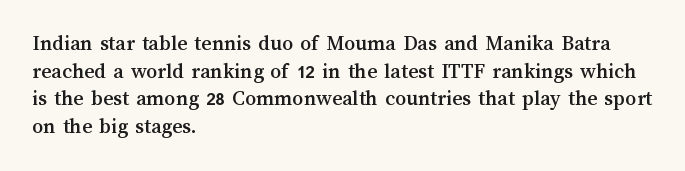
The image shows 22 px text type, upright; set left-aligned, normal line spacing (1.26x), normal letter spacing, not underlined.
